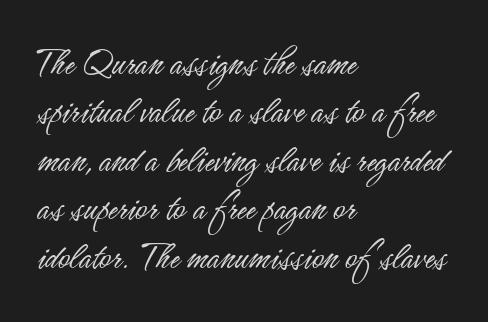
Words float on clear page, feet unadorned. The ragged edge is on the right, which tells us the setting is flush left. This sample uses a sans-serif face. The face used here is proportionally spaced, like ordinary book or web type.
